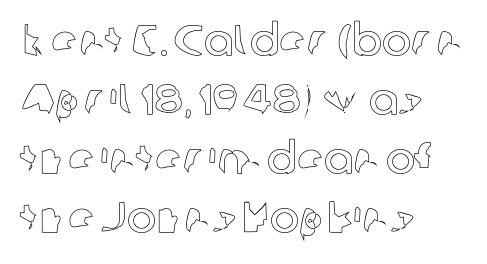
Q: Is the text italic (slanted)? A: No, it is upright.
Q: Is the text underlined? A: No.
Q: How is the paragraph aligned? A: Left-aligned.
Q: Is the spacing between letters normal or unusually wide? A: Normal.
Q: Is the spacing between lines tight, normal or loose? A: Normal.
Q: Width (condensed, normal, or wide)? A: Normal.
Q: x-height? A: Medium.
Q: Monospaced? A: No.
